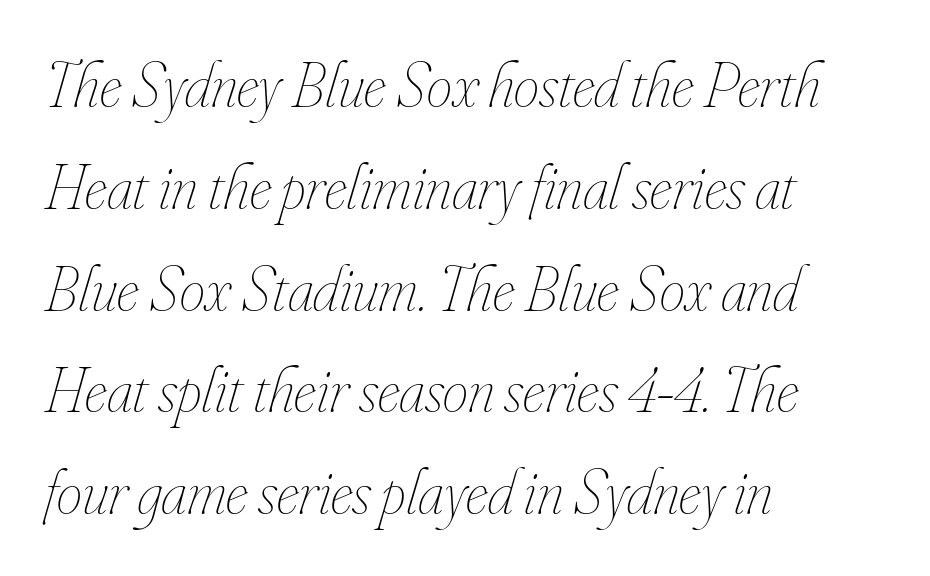
The image shows 64 px thin, condensed type, italic (leaning right); set left-aligned, normal line spacing (1.59x), normal letter spacing, not underlined; low stroke contrast and a small x-height.
